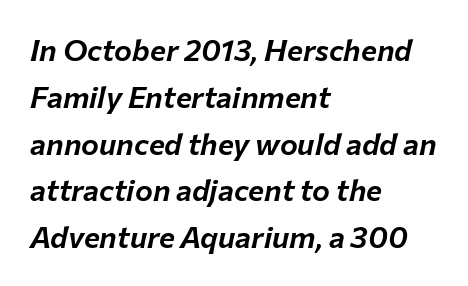
{"italic": "yes", "lean": "right", "slant_degrees": 12, "width": "normal", "stroke_contrast": "low", "x_height": "medium", "monospaced": "no", "underline": "no", "align": "left", "line_spacing": "normal", "line_spacing_ratio": 1.56, "letter_spacing": "normal", "letter_spacing_em": 0.0, "glyph_px": 30}
